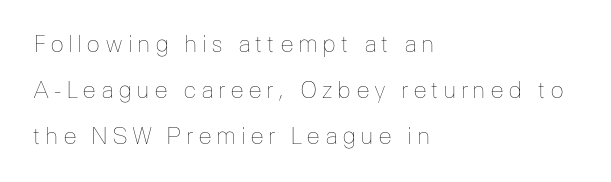
The image shows 23 px text type, upright; set left-aligned, loose line spacing (2.0x), not underlined.
